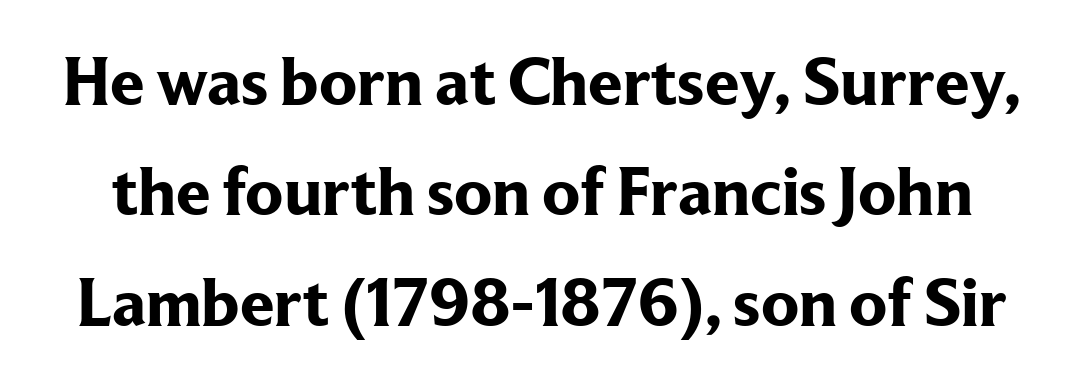
The image shows 69 px bold serif type, upright; set normal line spacing (1.6x), normal letter spacing, not underlined; low stroke contrast and a medium x-height.
